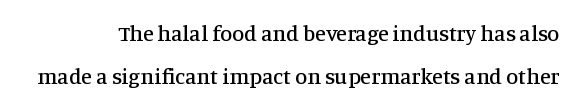
Q: Is the text italic (slanted)? A: No, it is upright.
Q: Is the text underlined? A: No.
Q: Is the spacing between letters normal or unusually wide? A: Normal.
Q: Is the spacing between lines tight, normal or loose? A: Loose.
